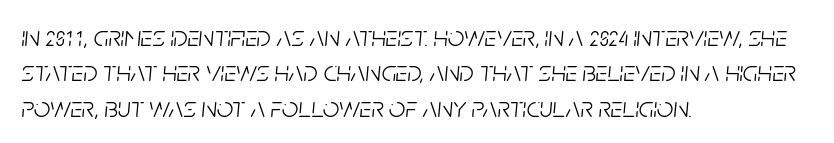
{"italic": "yes", "lean": "right", "slant_degrees": 5, "bold": "no", "weight": "light", "width": "condensed", "stroke_contrast": "low", "x_height": "large", "monospaced": "no", "underline": "no", "align": "left", "line_spacing_ratio": 1.22, "letter_spacing": "normal", "letter_spacing_em": 0.0, "glyph_px": 29}
